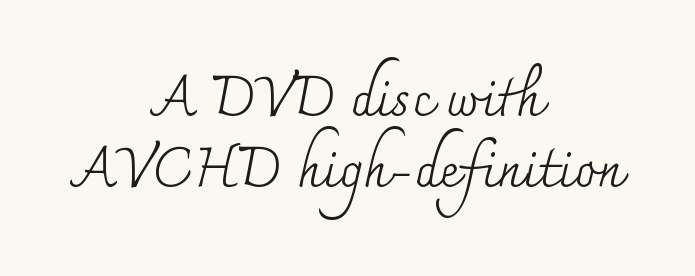
{"serif": "yes", "bold": "no", "weight": "regular", "width": "normal", "stroke_contrast": "medium", "x_height": "small", "monospaced": "no", "underline": "no", "align": "center", "line_spacing": "normal", "line_spacing_ratio": 1.31, "letter_spacing": "normal", "letter_spacing_em": 0.0, "glyph_px": 54}
